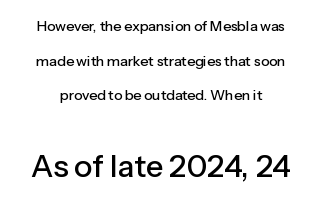
The image shows 31 px sans-serif type, upright; set loose line spacing (2.47x), normal letter spacing, not underlined; the second (bottom) block is 2.21x larger; low stroke contrast and a medium x-height.
